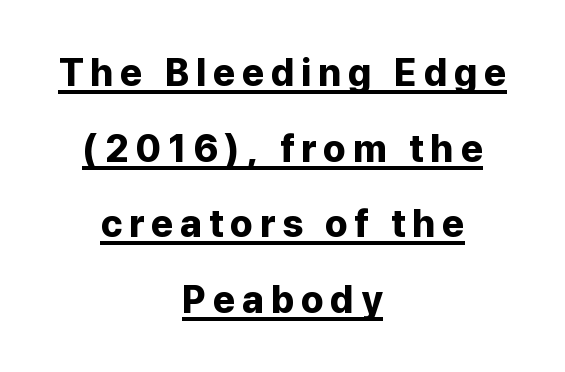
{"serif": "no", "italic": "no", "bold": "yes", "weight": "bold", "width": "normal", "stroke_contrast": "low", "x_height": "medium", "monospaced": "no", "underline": "yes", "align": "center", "line_spacing": "loose", "line_spacing_ratio": 1.99, "glyph_px": 38}
